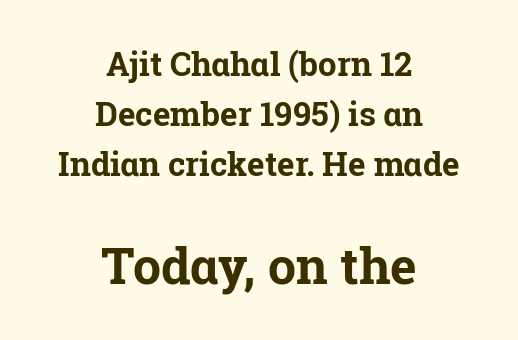
Style check: upright. Is this a fixed-width face? No — the glyphs have proportional, varying widths. The gaps between neighbouring characters are ordinary and unremarkable. The glyphs in this specimen are seriffed.
